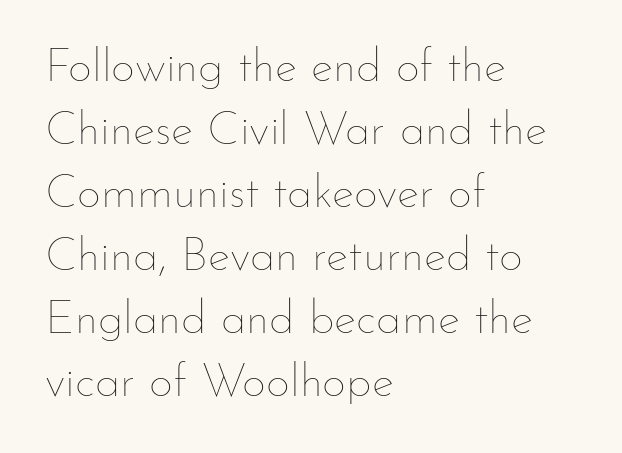
Q: Is the text bold? A: No.
Q: Is the text italic (slanted)? A: No, it is upright.
Q: Is the text underlined? A: No.
Q: How is the paragraph aligned? A: Left-aligned.
Q: Is the spacing between letters normal or unusually wide? A: Normal.
Q: Is the spacing between lines tight, normal or loose? A: Normal.
Q: Width (condensed, normal, or wide)? A: Normal.
Q: Stroke contrast? A: Low.
Q: x-height? A: Small.
Q: Monospaced? A: No.
